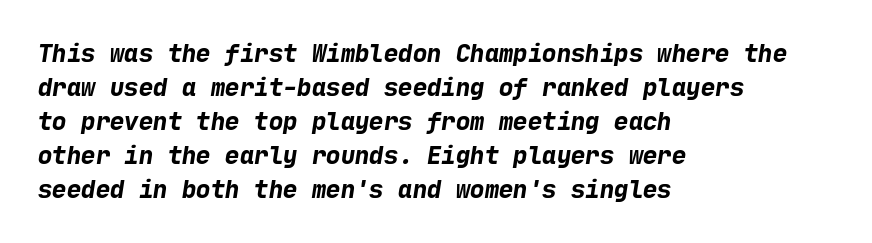
The image shows 24 px bold type; set left-aligned, normal line spacing (1.42x), normal letter spacing, not underlined.
